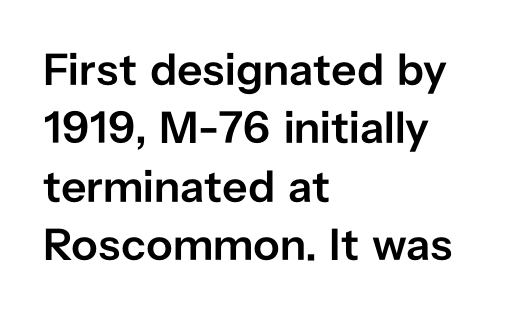
Q: Is the text bold? A: Semi-bold.
Q: Is the text italic (slanted)? A: No, it is upright.
Q: Is the typeface a serif or a sans-serif typeface? A: Sans-serif.
Q: Is the text underlined? A: No.
Q: How is the paragraph aligned? A: Left-aligned.
Q: Is the spacing between letters normal or unusually wide? A: Normal.
Q: Is the spacing between lines tight, normal or loose? A: Normal.
Q: Width (condensed, normal, or wide)? A: Normal.
Q: Stroke contrast? A: Low.
Q: x-height? A: Medium.
Q: Monospaced? A: No.
